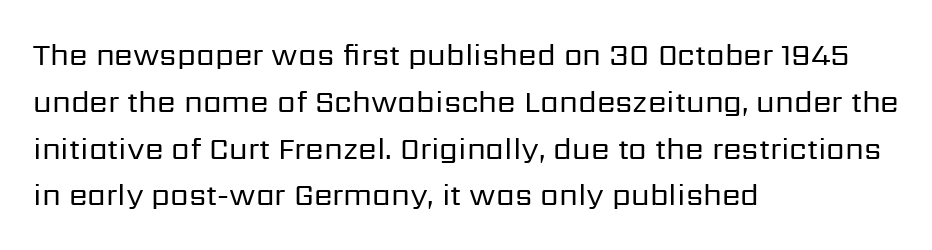
Q: Is the text bold? A: No.
Q: Is the text italic (slanted)? A: No, it is upright.
Q: Is the typeface a serif or a sans-serif typeface? A: Sans-serif.
Q: Is the text underlined? A: No.
Q: How is the paragraph aligned? A: Left-aligned.
Q: Is the spacing between letters normal or unusually wide? A: Normal.
Q: Is the spacing between lines tight, normal or loose? A: Normal.
Q: Width (condensed, normal, or wide)? A: Normal.
Q: Stroke contrast? A: Low.
Q: x-height? A: Medium.
Q: Monospaced? A: No.
